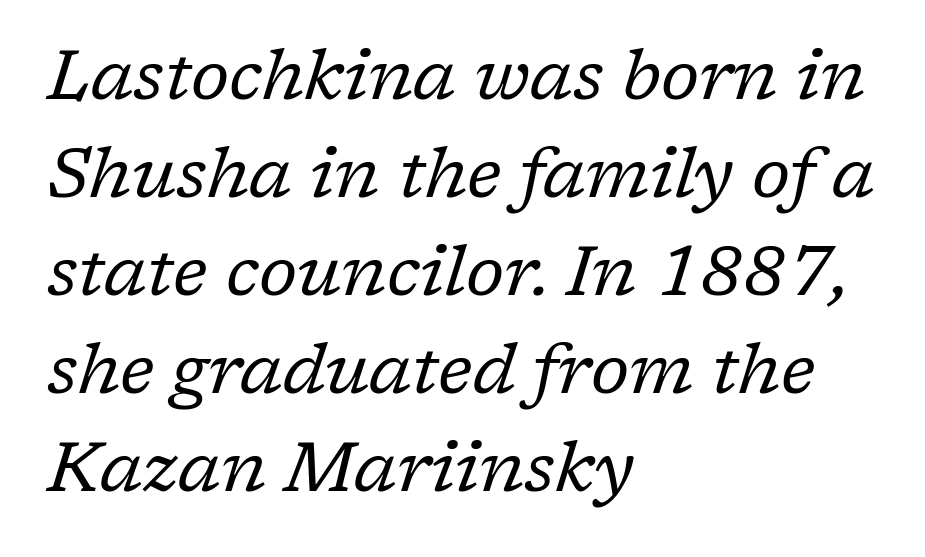
Q: Is the text bold? A: No.
Q: Is the text italic (slanted)? A: Yes, it leans right by about 17 degrees.
Q: Is the typeface a serif or a sans-serif typeface? A: Serif.
Q: Is the text underlined? A: No.
Q: How is the paragraph aligned? A: Left-aligned.
Q: Is the spacing between letters normal or unusually wide? A: Normal.
Q: Is the spacing between lines tight, normal or loose? A: Normal.
Q: Width (condensed, normal, or wide)? A: Normal.
Q: Stroke contrast? A: Low.
Q: x-height? A: Medium.
Q: Monospaced? A: No.
